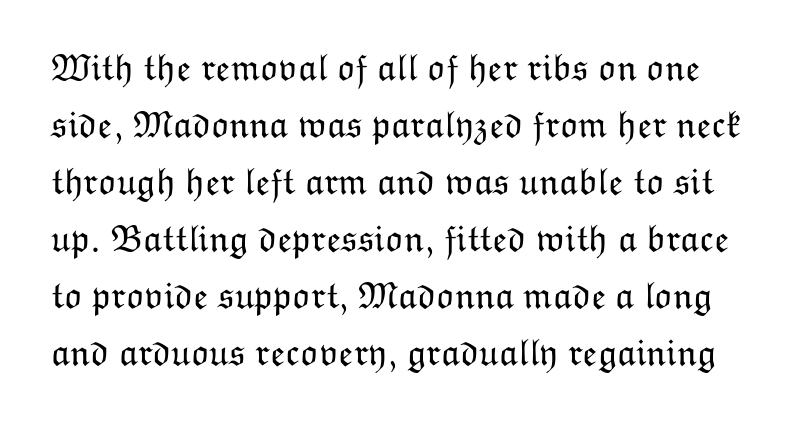
This is roman type, the default non-slanted kind. Decoration check: the copy has no underline. Heaviness? Minimal to ordinary, like unemphasized prose. The horizontal fit of the characters is conventional and even. The leading is moderate, giving the passage an even texture. The passage shown is typed in a proportional face where columns would drift.
